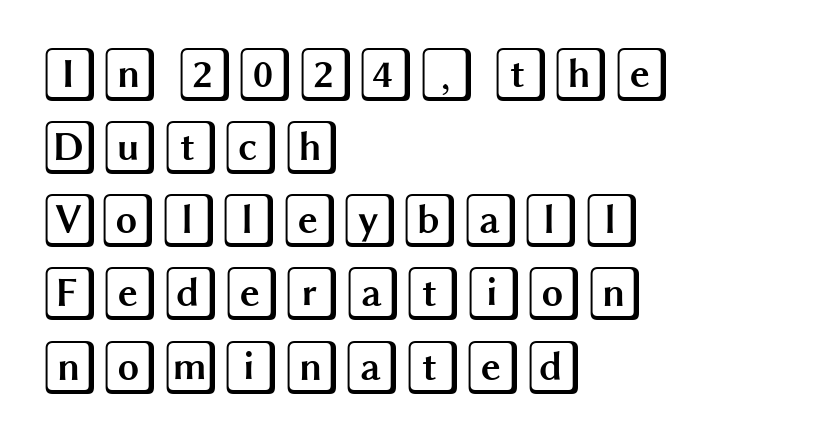
Q: Is the text italic (slanted)? A: No, it is upright.
Q: Is the text underlined? A: No.
Q: How is the paragraph aligned? A: Left-aligned.
Q: Is the spacing between letters normal or unusually wide? A: Normal.
Q: Is the spacing between lines tight, normal or loose? A: Normal.
Q: Width (condensed, normal, or wide)? A: Wide.
Q: x-height? A: Large.
